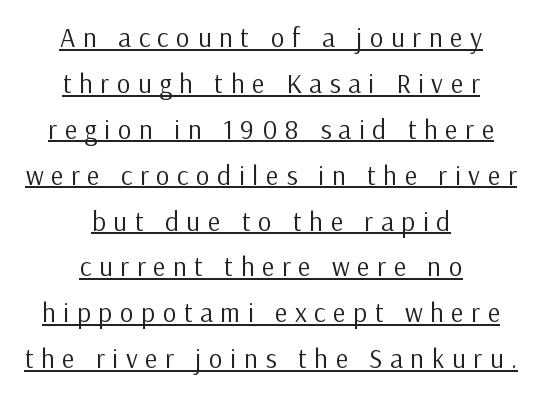
{"italic": "no", "bold": "no", "underline": "yes", "align": "center", "line_spacing": "normal", "line_spacing_ratio": 1.7, "letter_spacing": "wide", "letter_spacing_em": 0.28, "glyph_px": 27}
